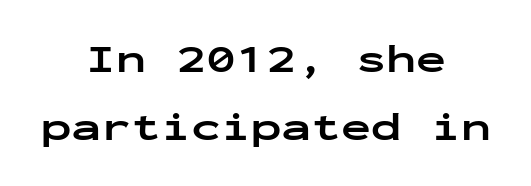
The image shows 40 px bold, wide sans-serif type, upright, monospaced; set centered, line spacing 1.71x, normal letter spacing, not underlined; low stroke contrast and a medium x-height.
